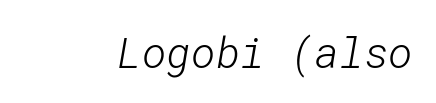
Stroke terminals: plain, sans-serif. Each word holds together tightly as a unit, with standard inter-letter gaps. The characters are drawn with everyday or finer stroke widths. Check under the words: just untouched page.
